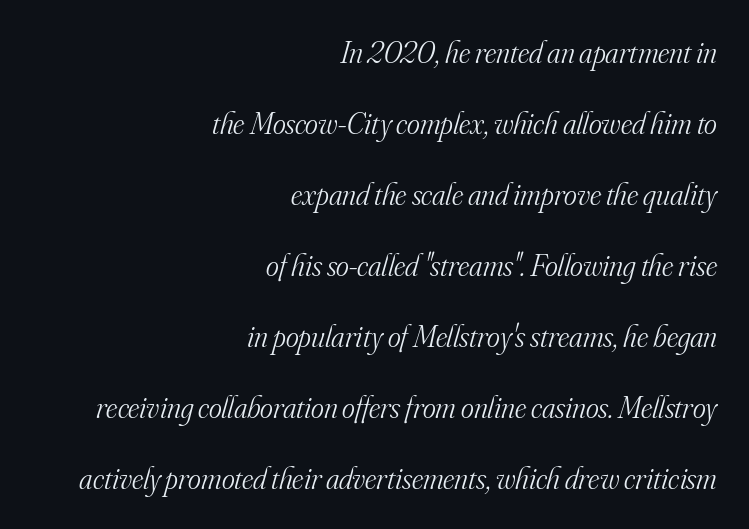
{"serif": "yes", "italic": "yes", "lean": "right", "slant_degrees": 16, "bold": "no", "weight": "light", "width": "normal", "stroke_contrast": "medium", "x_height": "small", "monospaced": "no", "underline": "no", "align": "right", "line_spacing": "loose", "line_spacing_ratio": 2.29, "letter_spacing": "normal", "letter_spacing_em": 0.0, "glyph_px": 31}
